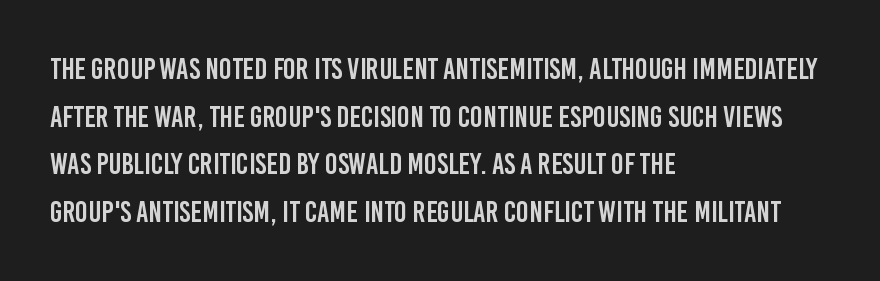
Rendered with straight, roman letterforms. Typographically, this falls in the sans-serif category. The lines sit at an ordinary, default distance from one another. Standard letterfit; no display-style spreading of the glyphs.
